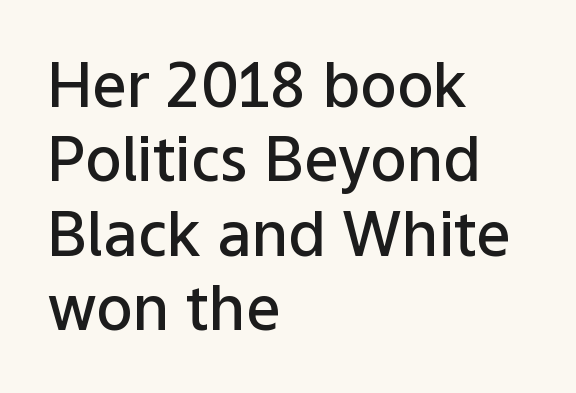
Q: Is the text bold? A: Semi-bold.
Q: Is the text italic (slanted)? A: No, it is upright.
Q: Is the typeface a serif or a sans-serif typeface? A: Sans-serif.
Q: Is the text underlined? A: No.
Q: How is the paragraph aligned? A: Left-aligned.
Q: Is the spacing between letters normal or unusually wide? A: Normal.
Q: Width (condensed, normal, or wide)? A: Normal.
Q: Stroke contrast? A: Low.
Q: x-height? A: Medium.
Q: Monospaced? A: No.
